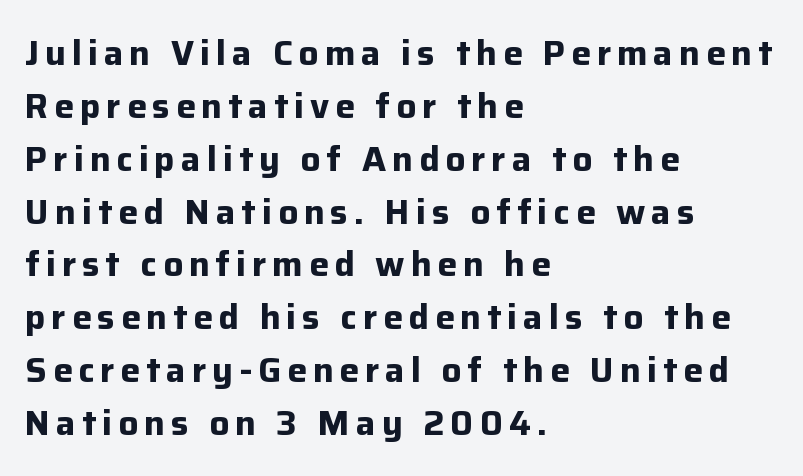
The image shows 35 px bold sans-serif type, upright; set left-aligned, normal line spacing (1.51x), not underlined; low stroke contrast and a medium x-height.
